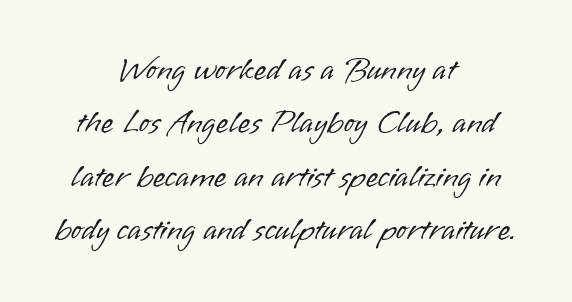
Evenly set lines give the paragraph a standard silhouette. This sample has the flowing, uneven cadence of proportional lettering. Tracking here is standard; glyphs follow each other at the usual distance. Beneath every word, the page is bare.
